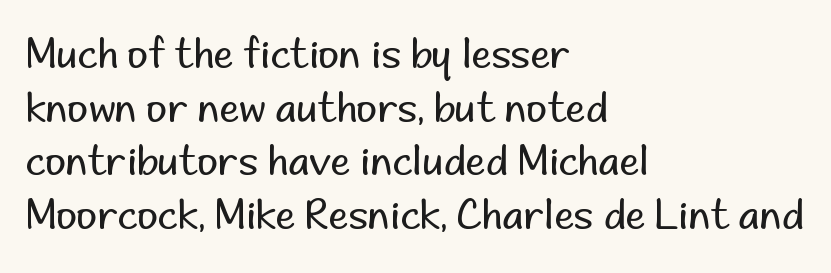
The image shows 40 px regular-weight sans-serif type, upright; set left-aligned, normal line spacing (1.34x), normal letter spacing, not underlined; low stroke contrast and a small x-height.
